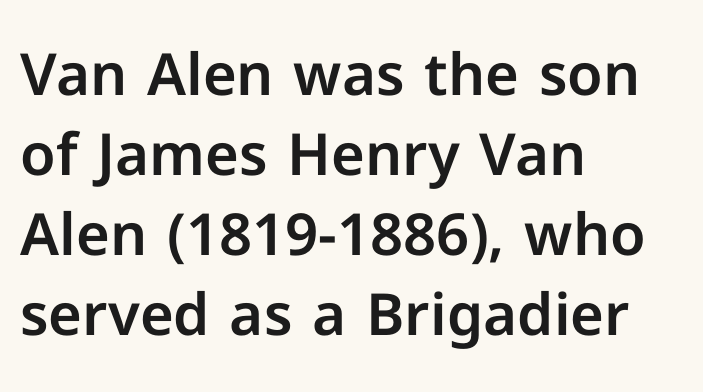
Is there any slant? The stems are plumb. These lines are rendered in a variable-pitch font. The words here are not underlined. Notice how the passage keeps a crisp vertical edge on the left only. Between one letter and the next there's only the usual sliver of space.
